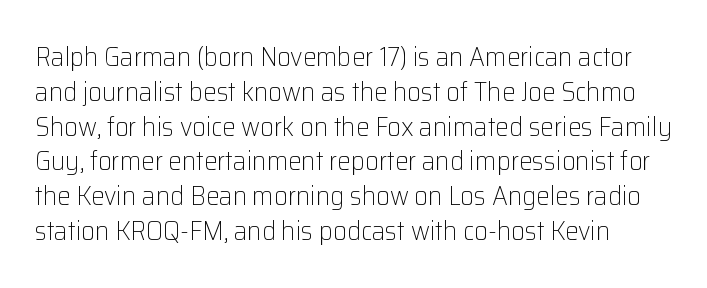
{"italic": "no", "bold": "no", "underline": "no", "line_spacing": "normal", "line_spacing_ratio": 1.29, "letter_spacing": "normal", "letter_spacing_em": 0.0, "glyph_px": 27}
